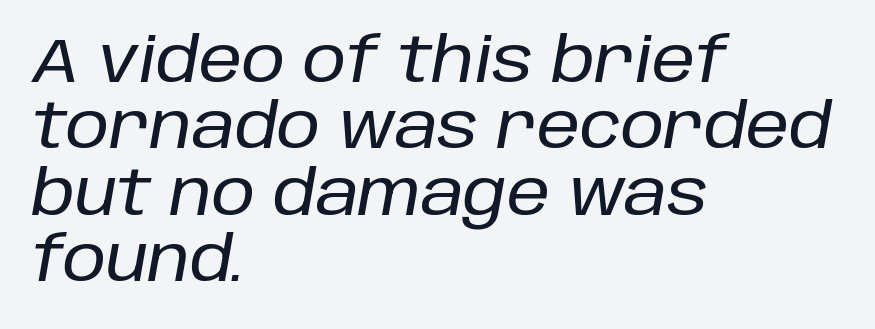
The passage shown has conventional tracking throughout. A typesetter would call this proportional, since set widths differ per character. A typesetter would mark this as italic. Clear beneath every line of the passage.
